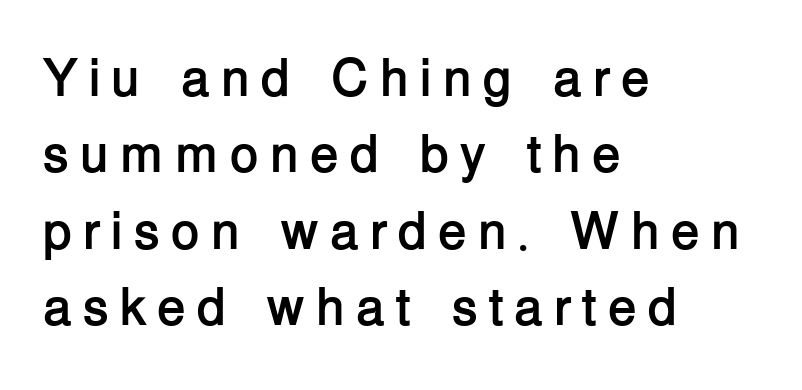
The image shows 53 px semibold sans-serif type, upright; set left-aligned, normal line spacing (1.44x), unusually wide letter spacing (+0.2 em), not underlined; low stroke contrast and a medium x-height.
